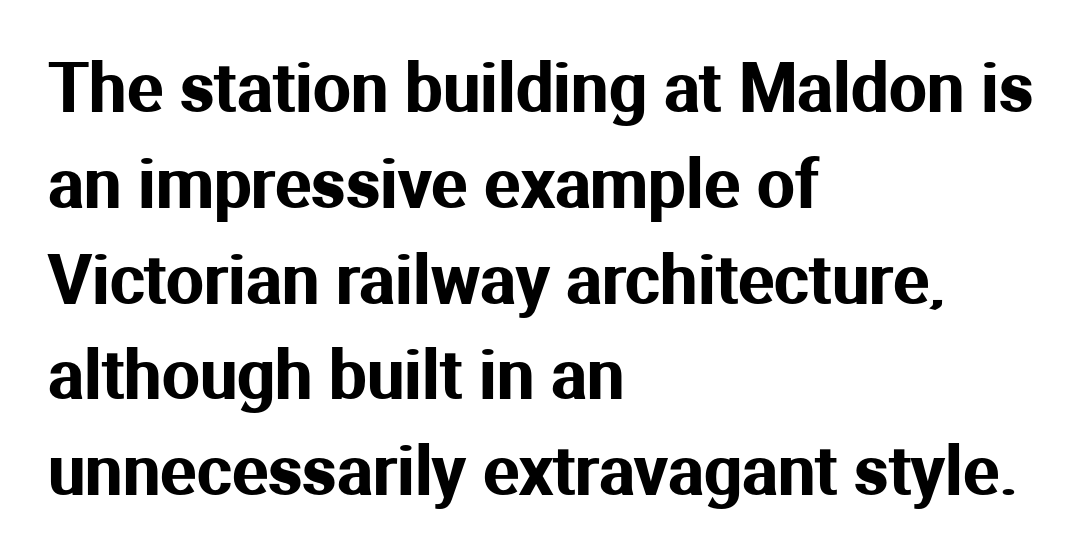
{"serif": "no", "italic": "no", "width": "normal", "stroke_contrast": "medium", "x_height": "medium", "monospaced": "no", "underline": "no", "align": "left", "line_spacing": "normal", "line_spacing_ratio": 1.43, "letter_spacing": "normal", "letter_spacing_em": 0.0, "glyph_px": 67}
